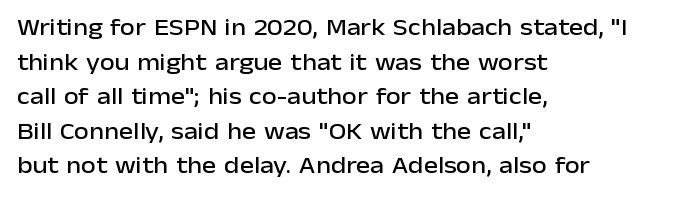
Q: Is the text italic (slanted)? A: No, it is upright.
Q: Is the text underlined? A: No.
Q: How is the paragraph aligned? A: Left-aligned.
Q: Is the spacing between letters normal or unusually wide? A: Normal.
Q: Is the spacing between lines tight, normal or loose? A: Normal.
